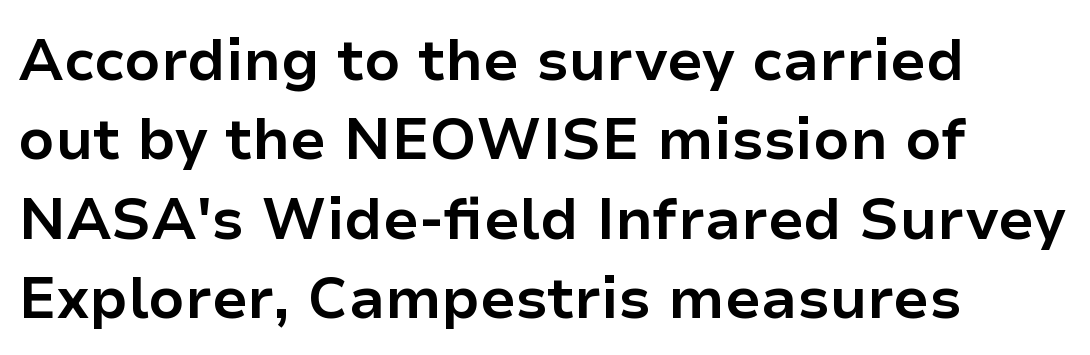
The image shows 58 px bold sans-serif type, upright; set left-aligned, normal line spacing (1.37x), normal letter spacing, not underlined; low stroke contrast and a medium x-height.
